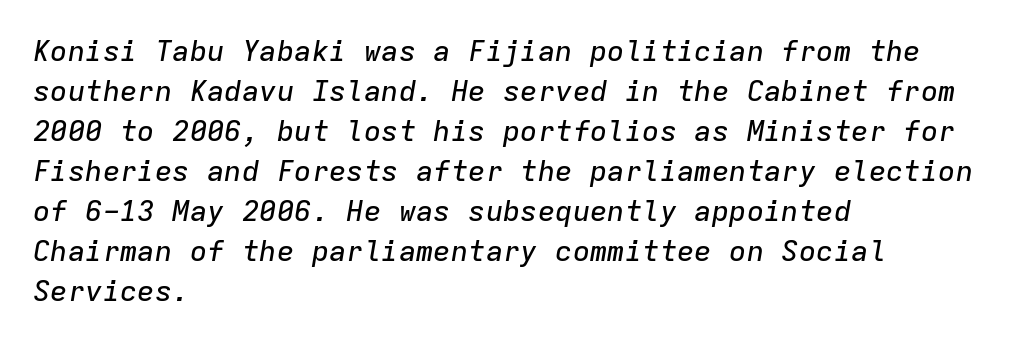
{"italic": "yes", "lean": "right", "slant_degrees": 9, "width": "normal", "stroke_contrast": "low", "x_height": "medium", "monospaced": "yes", "underline": "no", "align": "left", "line_spacing": "normal", "line_spacing_ratio": 1.38, "letter_spacing": "normal", "letter_spacing_em": 0.0, "glyph_px": 29}
